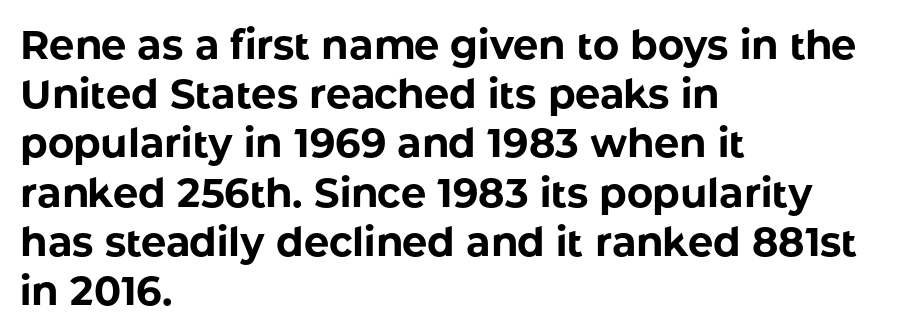
The image shows 40 px bold sans-serif type, upright; set left-aligned, line spacing 1.23x, normal letter spacing, not underlined; low stroke contrast and a medium x-height.
